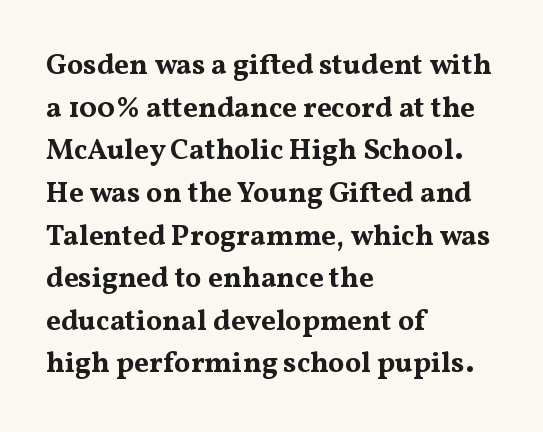
{"serif": "yes", "italic": "no", "bold": "yes", "weight": "bold", "width": "wide", "stroke_contrast": "medium", "x_height": "medium", "monospaced": "no", "underline": "no", "align": "left", "line_spacing": "normal", "line_spacing_ratio": 1.47, "letter_spacing": "normal", "letter_spacing_em": 0.0, "glyph_px": 29}
